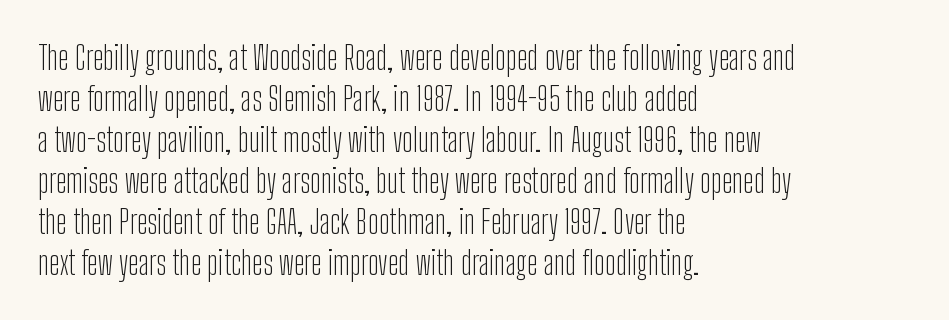
{"serif": "no", "italic": "no", "bold": "no", "weight": "light", "width": "condensed", "stroke_contrast": "low", "x_height": "medium", "monospaced": "no", "underline": "no", "align": "left", "line_spacing": "normal", "line_spacing_ratio": 1.28, "letter_spacing": "normal", "letter_spacing_em": 0.0, "glyph_px": 32}
